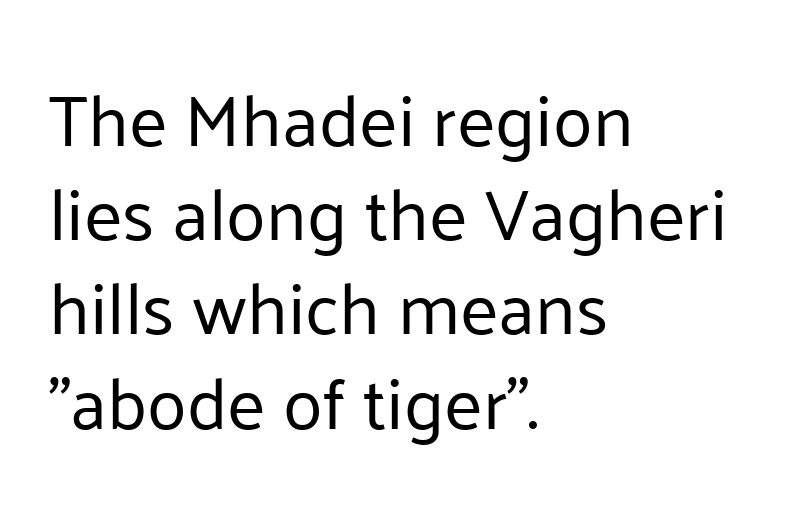
{"serif": "no", "italic": "no", "bold": "no", "weight": "regular", "width": "normal", "stroke_contrast": "low", "x_height": "medium", "monospaced": "no", "underline": "no", "align": "left", "line_spacing": "normal", "line_spacing_ratio": 1.29, "letter_spacing": "normal", "letter_spacing_em": 0.0, "glyph_px": 73}
